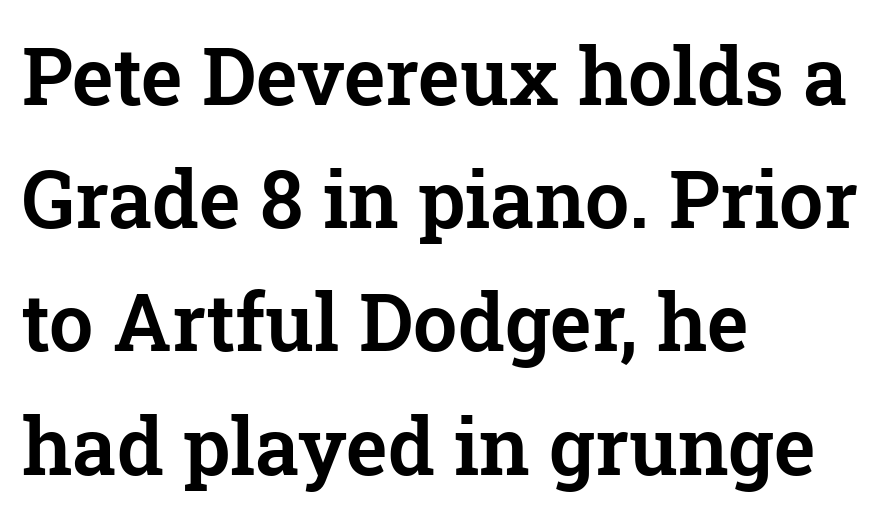
The image shows 79 px serif type, upright; set left-aligned, normal line spacing (1.56x), normal letter spacing, not underlined; low stroke contrast and a medium x-height.
